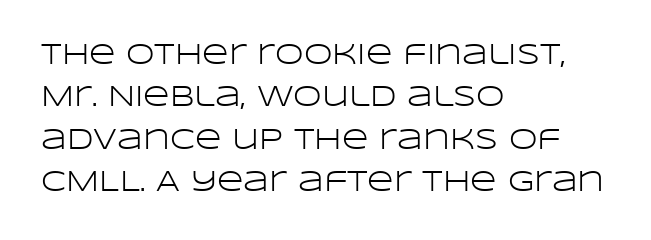
Quick note: not italic, upright. Inter-character spacing is left at the font's built-in metrics. The ragged edge is on the right, which tells us the setting is flush left. Note the varied advance widths — an 'i' is clearly narrower than an 'm'. The weight tops out at a normal text grade.
